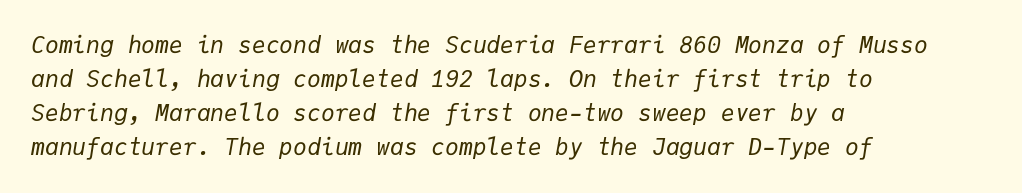
Q: Is the text bold? A: No.
Q: Is the text italic (slanted)? A: Yes, it leans right by about 9 degrees.
Q: Is the text underlined? A: No.
Q: How is the paragraph aligned? A: Left-aligned.
Q: Is the spacing between letters normal or unusually wide? A: Normal.
Q: Is the spacing between lines tight, normal or loose? A: Normal.
